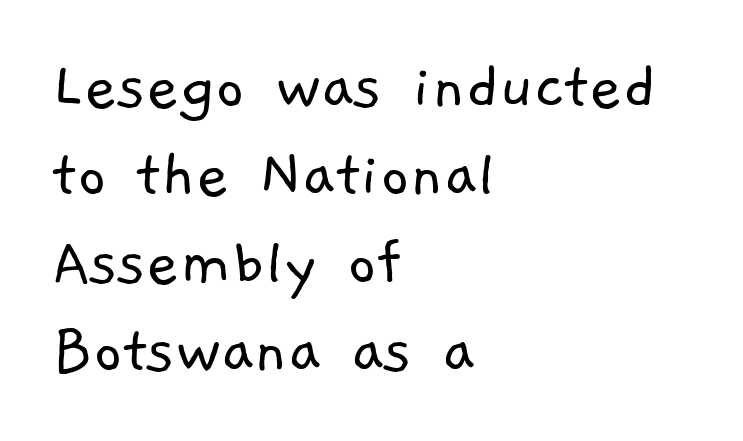
{"serif": "no", "bold": "no", "weight": "light", "width": "normal", "stroke_contrast": "low", "x_height": "medium", "monospaced": "no", "underline": "no", "align": "left", "line_spacing_ratio": 1.24, "letter_spacing": "normal", "letter_spacing_em": 0.0, "glyph_px": 71}
